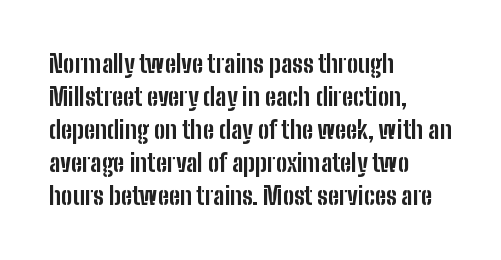
Q: Is the text bold? A: Yes.
Q: Is the text italic (slanted)? A: No, it is upright.
Q: Is the text underlined? A: No.
Q: How is the paragraph aligned? A: Left-aligned.
Q: Is the spacing between letters normal or unusually wide? A: Normal.
Q: Is the spacing between lines tight, normal or loose? A: Normal.
